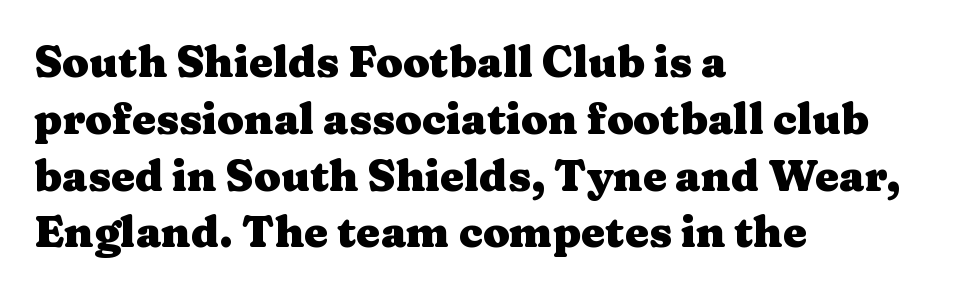
Think of a printed novel: that variable character pitch is what you see here. Horizontally, the lines are justified to the leading edge only. The line-height multiplier appears to be the usual default. Is this a sans? No — the strokes have serifs. The font is running at its bold setting. Clear beneath every line of the passage.
